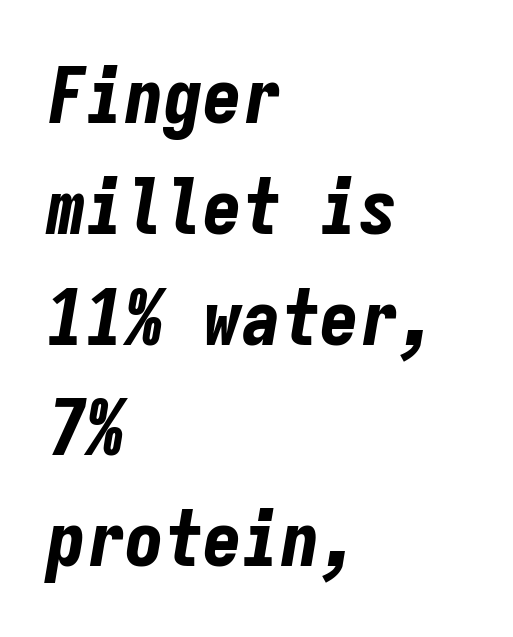
Q: Is the text bold? A: Yes.
Q: Is the text italic (slanted)? A: Yes, it leans right by about 9 degrees.
Q: Is the text underlined? A: No.
Q: How is the paragraph aligned? A: Left-aligned.
Q: Is the spacing between letters normal or unusually wide? A: Normal.
Q: Is the spacing between lines tight, normal or loose? A: Normal.
Q: Width (condensed, normal, or wide)? A: Condensed.
Q: Stroke contrast? A: Low.
Q: x-height? A: Medium.
Q: Monospaced? A: Yes.
